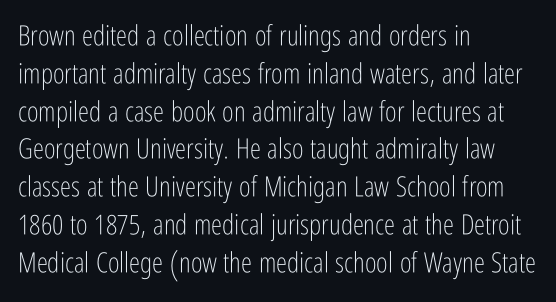
The image shows 28 px light, condensed sans-serif type, upright; set left-aligned, normal line spacing (1.35x), normal letter spacing, not underlined; low stroke contrast and a medium x-height.
